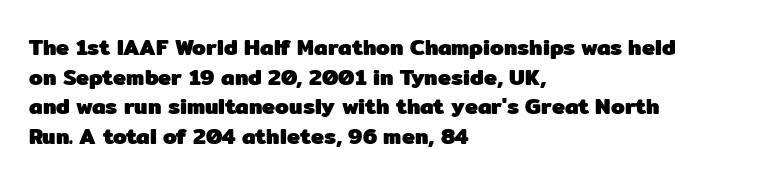
The image shows 22 px bold type, upright; set left-aligned, normal line spacing (1.35x), normal letter spacing, not underlined.
